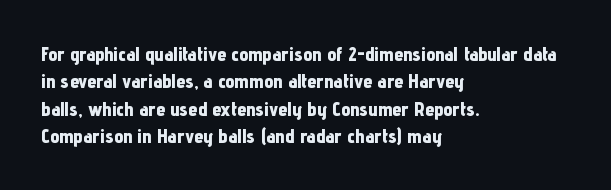
{"italic": "no", "bold": "yes", "underline": "no", "align": "left", "line_spacing": "normal", "line_spacing_ratio": 1.37, "letter_spacing": "normal", "letter_spacing_em": 0.0, "glyph_px": 20}
